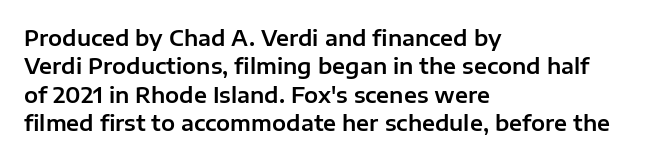
Q: Is the text italic (slanted)? A: No, it is upright.
Q: Is the text underlined? A: No.
Q: How is the paragraph aligned? A: Left-aligned.
Q: Is the spacing between letters normal or unusually wide? A: Normal.
Q: Is the spacing between lines tight, normal or loose? A: Normal.
